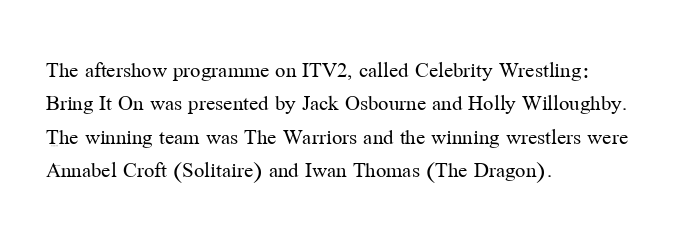
{"italic": "no", "bold": "no", "underline": "no", "align": "left", "line_spacing": "normal", "line_spacing_ratio": 1.45, "letter_spacing": "normal", "letter_spacing_em": 0.0, "glyph_px": 23}
